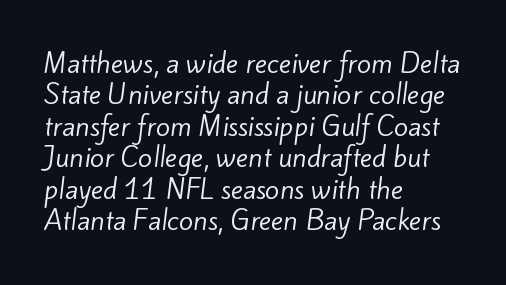
Q: Is the text bold? A: No.
Q: Is the text underlined? A: No.
Q: How is the paragraph aligned? A: Left-aligned.
Q: Is the spacing between letters normal or unusually wide? A: Normal.
